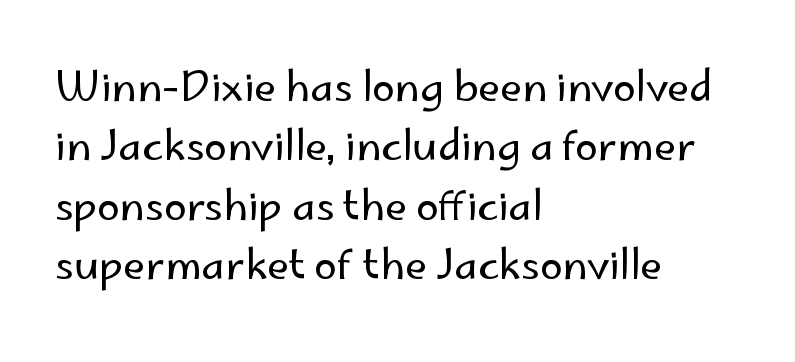
The image shows 41 px regular-weight sans-serif type, upright; set left-aligned, normal line spacing (1.45x), normal letter spacing, not underlined; low stroke contrast and a small x-height.
